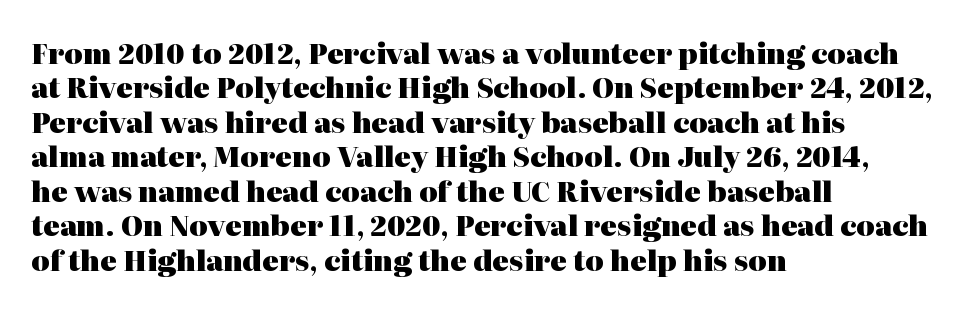
Q: Is the text bold? A: Yes.
Q: Is the text italic (slanted)? A: No, it is upright.
Q: Is the typeface a serif or a sans-serif typeface? A: Serif.
Q: Is the text underlined? A: No.
Q: How is the paragraph aligned? A: Left-aligned.
Q: Is the spacing between letters normal or unusually wide? A: Normal.
Q: Width (condensed, normal, or wide)? A: Normal.
Q: Stroke contrast? A: High.
Q: x-height? A: Medium.
Q: Monospaced? A: No.
